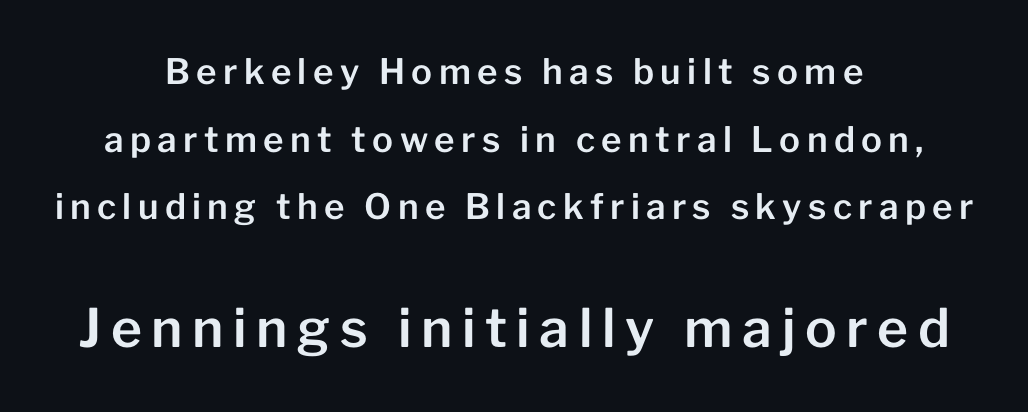
Does the type have serifs? No, each stem ends abruptly. Quick note: not italic, upright. This sample has the flowing, uneven cadence of proportional lettering. Line starts and ends both wander, symmetrically. Each row of text sits above clean, open space. Type size steps up from the first block to the second.
